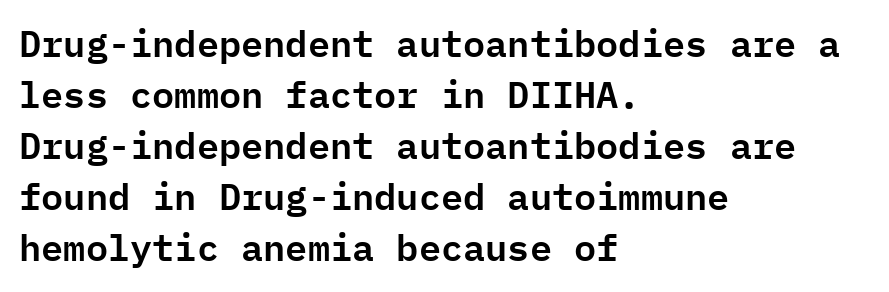
Q: Is the text italic (slanted)? A: No, it is upright.
Q: Is the typeface a serif or a sans-serif typeface? A: Sans-serif.
Q: Is the text underlined? A: No.
Q: How is the paragraph aligned? A: Left-aligned.
Q: Is the spacing between letters normal or unusually wide? A: Normal.
Q: Is the spacing between lines tight, normal or loose? A: Normal.
Q: Width (condensed, normal, or wide)? A: Normal.
Q: Stroke contrast? A: Low.
Q: x-height? A: Medium.
Q: Monospaced? A: Yes.
